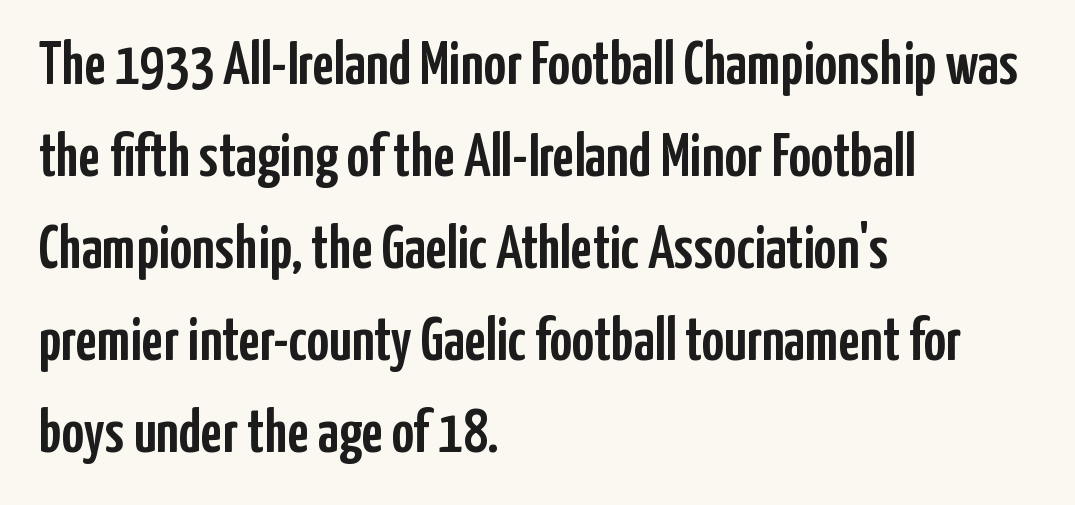
The image shows 61 px condensed sans-serif type, upright; set left-aligned, normal line spacing (1.51x), normal letter spacing, not underlined; low stroke contrast and a medium x-height.
